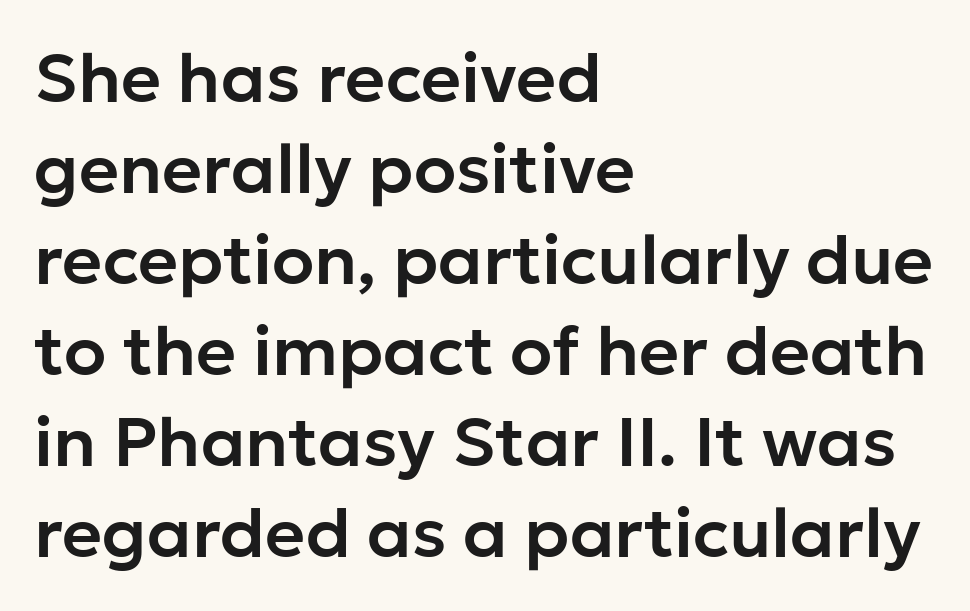
{"serif": "no", "italic": "no", "width": "normal", "stroke_contrast": "low", "x_height": "medium", "monospaced": "no", "underline": "no", "align": "left", "line_spacing": "normal", "line_spacing_ratio": 1.32, "letter_spacing": "normal", "letter_spacing_em": 0.0, "glyph_px": 69}
